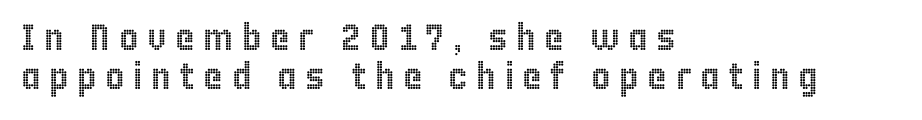
{"italic": "no", "width": "condensed", "x_height": "large", "monospaced": "no", "underline": "no", "align": "left", "line_spacing": "tight", "line_spacing_ratio": 1.06, "letter_spacing": "wide", "letter_spacing_em": 0.23, "glyph_px": 37}
